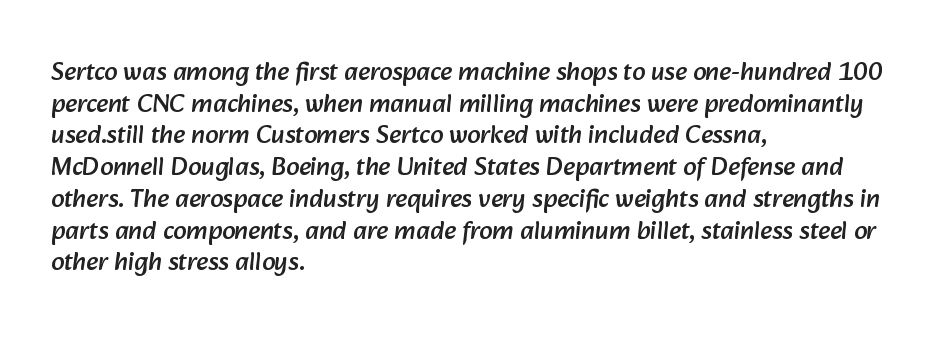
Q: Is the text underlined? A: No.
Q: How is the paragraph aligned? A: Left-aligned.
Q: Is the spacing between letters normal or unusually wide? A: Normal.
